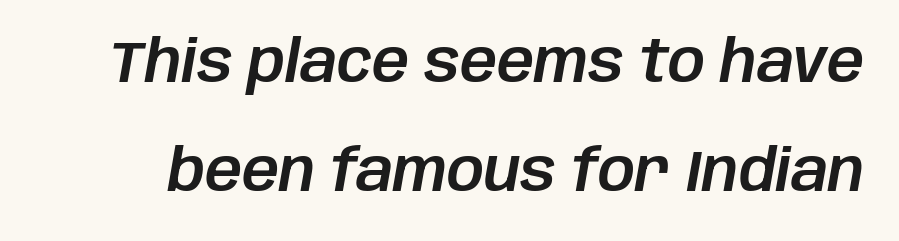
Q: Is the text italic (slanted)? A: Yes, it leans right by about 10 degrees.
Q: Is the text underlined? A: No.
Q: Is the spacing between letters normal or unusually wide? A: Normal.
Q: Width (condensed, normal, or wide)? A: Normal.
Q: Stroke contrast? A: Low.
Q: x-height? A: Large.
Q: Monospaced? A: No.
